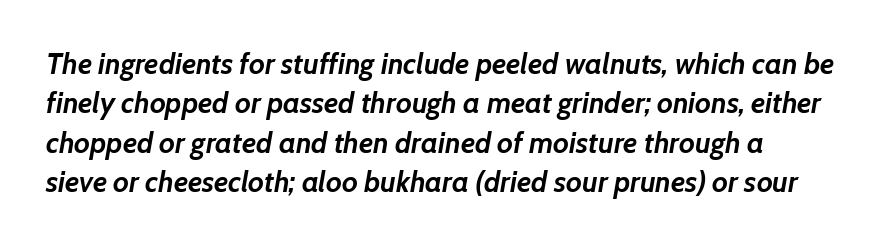
Q: Is the text bold? A: Yes.
Q: Is the text italic (slanted)? A: Yes, it leans right by about 7 degrees.
Q: Is the text underlined? A: No.
Q: How is the paragraph aligned? A: Left-aligned.
Q: Is the spacing between letters normal or unusually wide? A: Normal.
Q: Is the spacing between lines tight, normal or loose? A: Normal.
Q: Width (condensed, normal, or wide)? A: Normal.
Q: Stroke contrast? A: Low.
Q: x-height? A: Medium.
Q: Monospaced? A: No.
